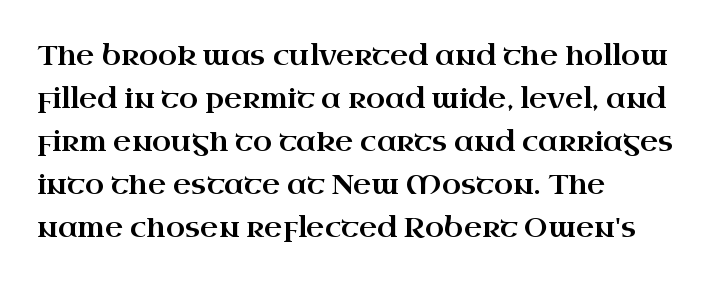
Q: Is the text italic (slanted)? A: No, it is upright.
Q: Is the typeface a serif or a sans-serif typeface? A: Serif.
Q: Is the text underlined? A: No.
Q: How is the paragraph aligned? A: Left-aligned.
Q: Is the spacing between letters normal or unusually wide? A: Normal.
Q: Is the spacing between lines tight, normal or loose? A: Normal.
Q: Width (condensed, normal, or wide)? A: Wide.
Q: Stroke contrast? A: High.
Q: x-height? A: Small.
Q: Monospaced? A: No.
